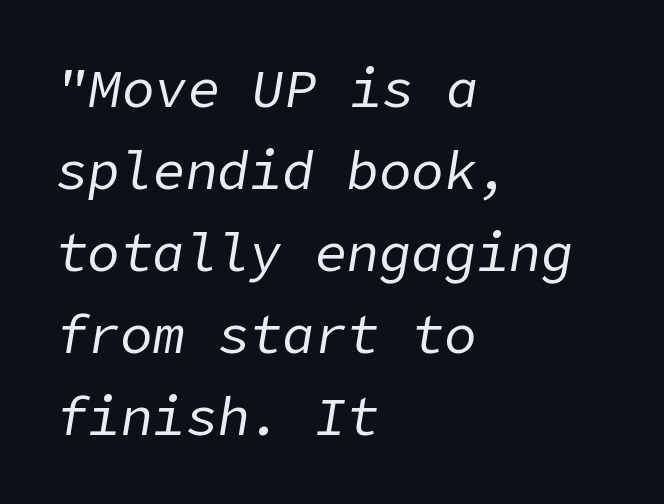
The image shows 54 px regular-weight type, italic (leaning right); set left-aligned, normal line spacing (1.52x), normal letter spacing, not underlined; low stroke contrast and a medium x-height.
